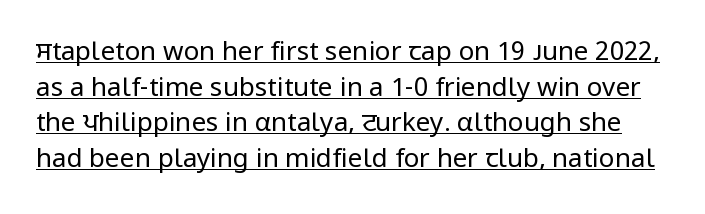
The image shows 26 px text type, upright; set normal line spacing (1.37x), normal letter spacing, underlined.
